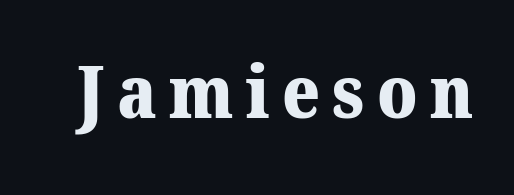
The typeface chosen for these lines features serifs. Chunky letters — that's bold for sure. You could not count columns in this text — the font is proportionally spaced. A bare baseline throughout the passage.
